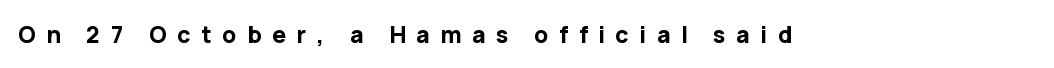
Q: Is the text bold? A: Yes.
Q: Is the text italic (slanted)? A: No, it is upright.
Q: Is the text underlined? A: No.
Q: Is the spacing between letters normal or unusually wide? A: Unusually wide.
